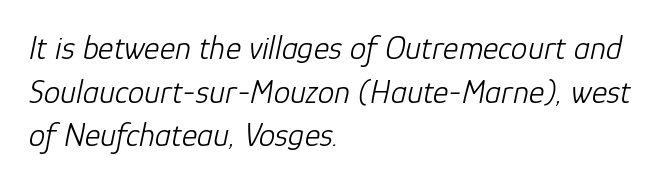
The image shows 33 px light type, italic (leaning right); set left-aligned, normal line spacing (1.32x), normal letter spacing, not underlined; low stroke contrast and a medium x-height.
